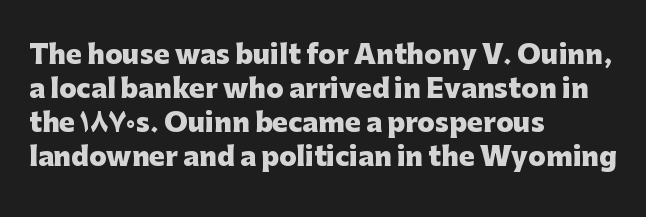
The image shows 26 px bold type, upright; set left-aligned, normal line spacing (1.31x), normal letter spacing, not underlined.
